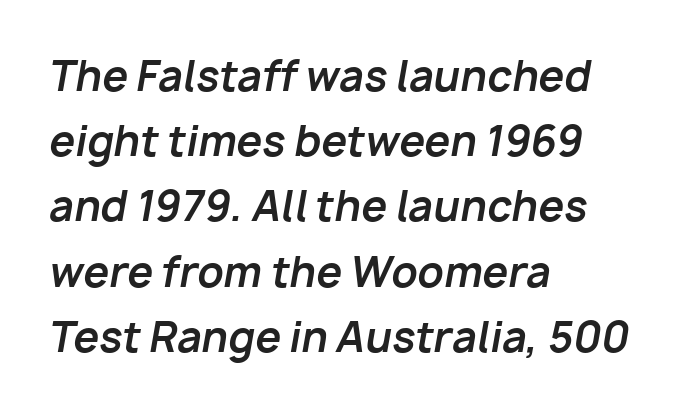
Q: Is the text bold? A: Yes.
Q: Is the text italic (slanted)? A: Yes, it leans right by about 10 degrees.
Q: Is the text underlined? A: No.
Q: How is the paragraph aligned? A: Left-aligned.
Q: Is the spacing between letters normal or unusually wide? A: Normal.
Q: Is the spacing between lines tight, normal or loose? A: Normal.
Q: Width (condensed, normal, or wide)? A: Normal.
Q: Stroke contrast? A: Low.
Q: x-height? A: Medium.
Q: Monospaced? A: No.
